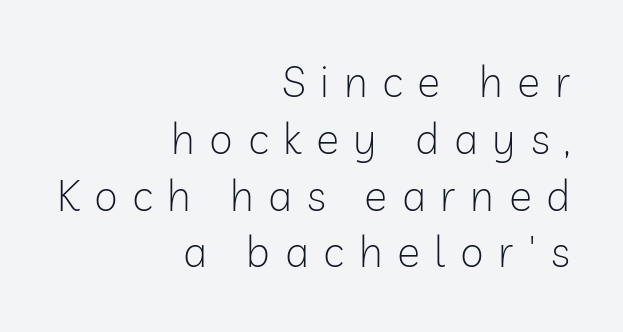
The image shows 43 px light sans-serif type, upright; set right-aligned, normal line spacing (1.32x), unusually wide letter spacing (+0.34 em), not underlined; low stroke contrast and a medium x-height.
